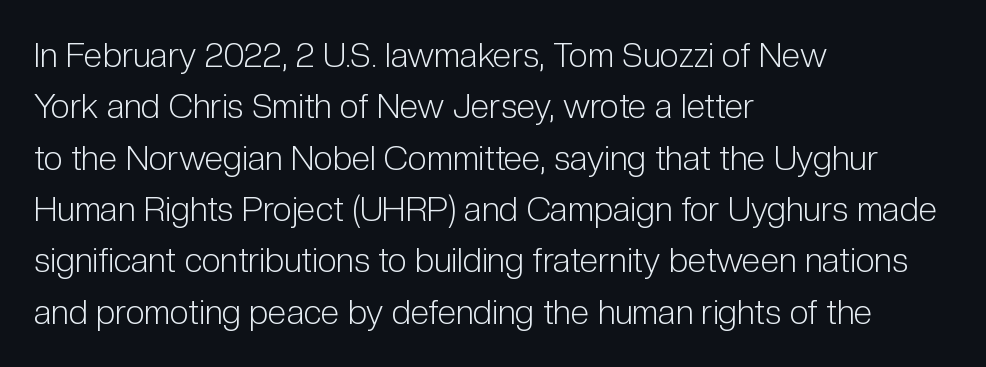
{"serif": "no", "italic": "no", "bold": "no", "weight": "light", "width": "condensed", "stroke_contrast": "low", "x_height": "medium", "monospaced": "no", "underline": "no", "align": "left", "line_spacing": "normal", "line_spacing_ratio": 1.51, "letter_spacing": "normal", "letter_spacing_em": 0.0, "glyph_px": 34}
